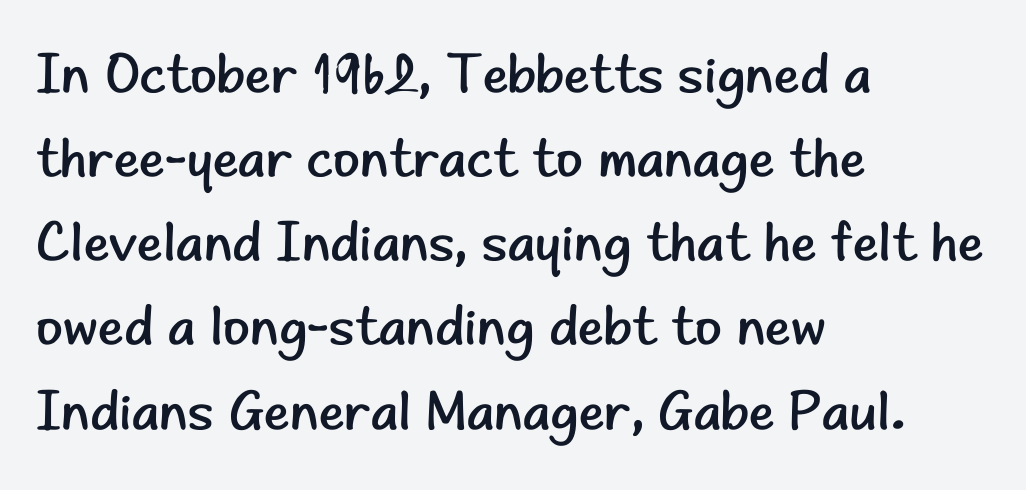
A typesetter would call this proportional, since set widths differ per character. The strokes are not fattened; the text isn't bold. Designer's note — italics off, roman on. Does the copy run flush right? No — it runs flush left. Lines of text with bare space underneath.
